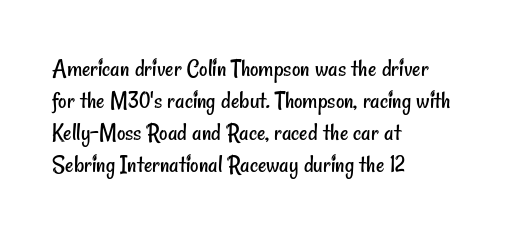
The image shows 26 px text type; set left-aligned, line spacing 1.23x, normal letter spacing, not underlined.
